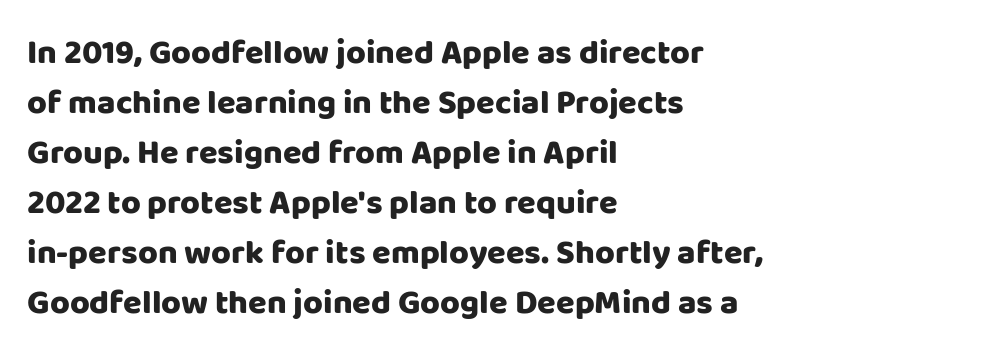
The image shows 34 px heavy sans-serif type, upright; set left-aligned, normal line spacing (1.47x), normal letter spacing, not underlined; low stroke contrast and a large x-height.
